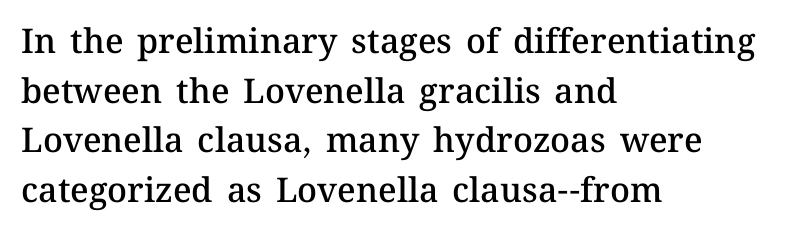
The image shows 34 px semibold type, upright; set left-aligned, normal line spacing (1.46x), normal letter spacing, not underlined; medium stroke contrast and a medium x-height.
